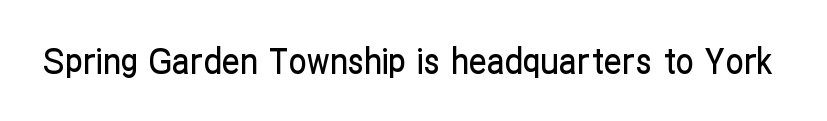
The image shows 36 px condensed sans-serif type, upright; set normal letter spacing, not underlined; low stroke contrast and a medium x-height.
